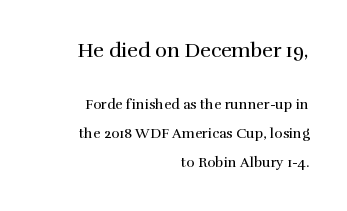
Q: Is the text bold? A: No.
Q: Is the text italic (slanted)? A: No, it is upright.
Q: Is the text underlined? A: No.
Q: How is the paragraph aligned? A: Right-aligned.
Q: Is the spacing between letters normal or unusually wide? A: Normal.
Q: Is the spacing between lines tight, normal or loose? A: Loose.
Q: Which block of text is set in a larger size, the first (top) or the second (bottom)? A: The first (top) one.
